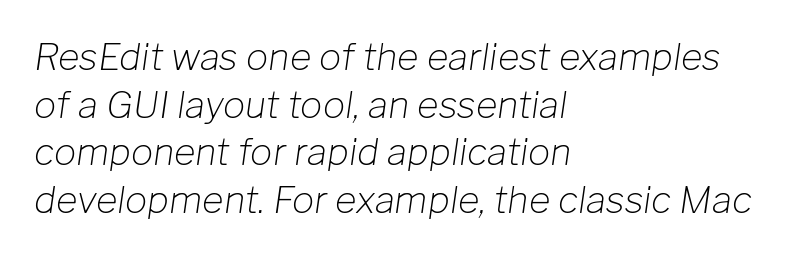
The image shows 37 px light type, italic (leaning right); set left-aligned, normal line spacing (1.29x), normal letter spacing, not underlined; low stroke contrast and a medium x-height.
